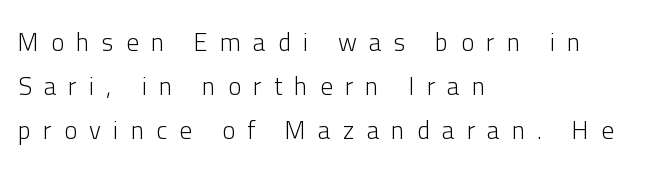
Q: Is the text bold? A: No.
Q: Is the text italic (slanted)? A: No, it is upright.
Q: Is the text underlined? A: No.
Q: How is the paragraph aligned? A: Left-aligned.
Q: Is the spacing between letters normal or unusually wide? A: Unusually wide.
